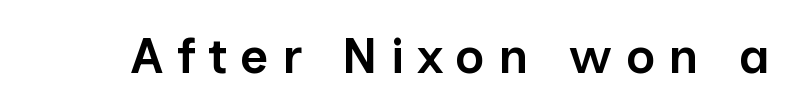
The line texture is sparse and dotted thanks to wide tracking. Unlike a traditional serif, this face leaves its strokes unadorned. The rendering uses natural spacing where letterforms have individual widths. Vertical strokes here are truly vertical. Strokes here are thickened, but only to semibold level. The space directly below the letters is spotless.
